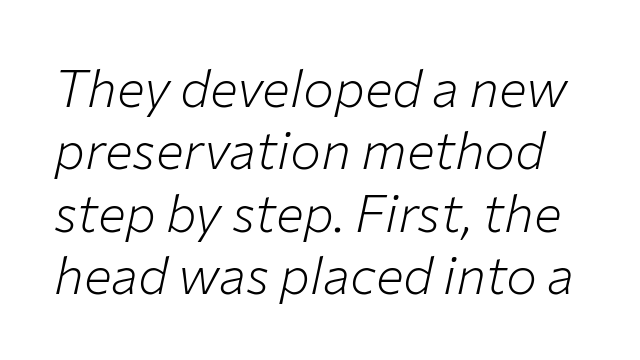
Q: Is the text bold? A: No.
Q: Is the text italic (slanted)? A: Yes, it leans right by about 12 degrees.
Q: Is the text underlined? A: No.
Q: Is the spacing between letters normal or unusually wide? A: Normal.
Q: Width (condensed, normal, or wide)? A: Normal.
Q: Stroke contrast? A: Low.
Q: x-height? A: Medium.
Q: Monospaced? A: No.
